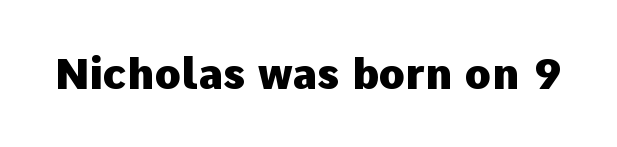
{"serif": "no", "italic": "no", "bold": "yes", "weight": "heavy", "width": "normal", "stroke_contrast": "low", "x_height": "medium", "monospaced": "no", "underline": "no", "letter_spacing": "normal", "letter_spacing_em": 0.0, "glyph_px": 43}
